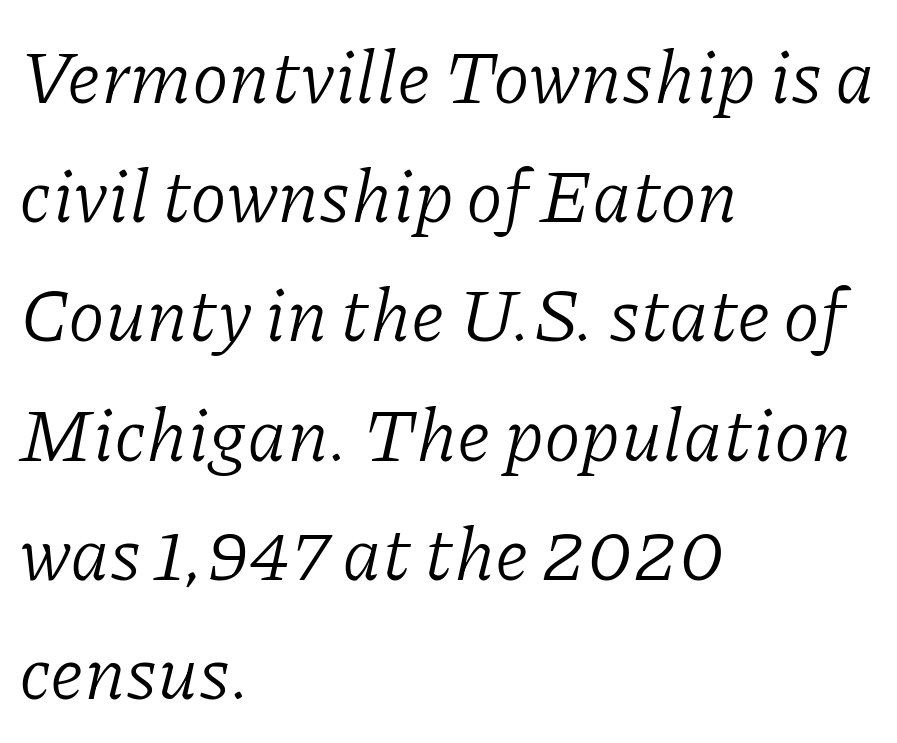
The image shows 75 px light serif type, italic (leaning right); set left-aligned, normal line spacing (1.59x), normal letter spacing, not underlined; low stroke contrast and a medium x-height.
